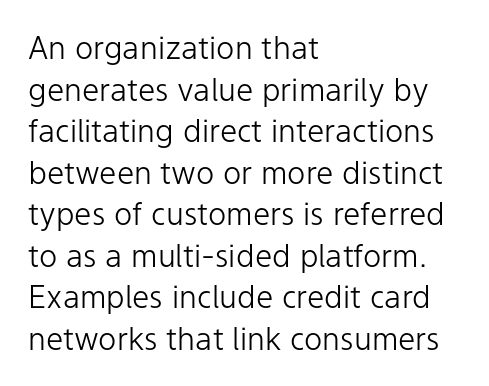
The type is set solid horizontally, with unmodified tracking. Weight: regular or lighter. A student would call this left alignment; a typographer would say flush left, rag right. Observe the absence of serifs on each vertical stroke in this sample. Ordinary non-slanted type is in use. The letters advance in unequal steps, a hallmark of proportional type.
